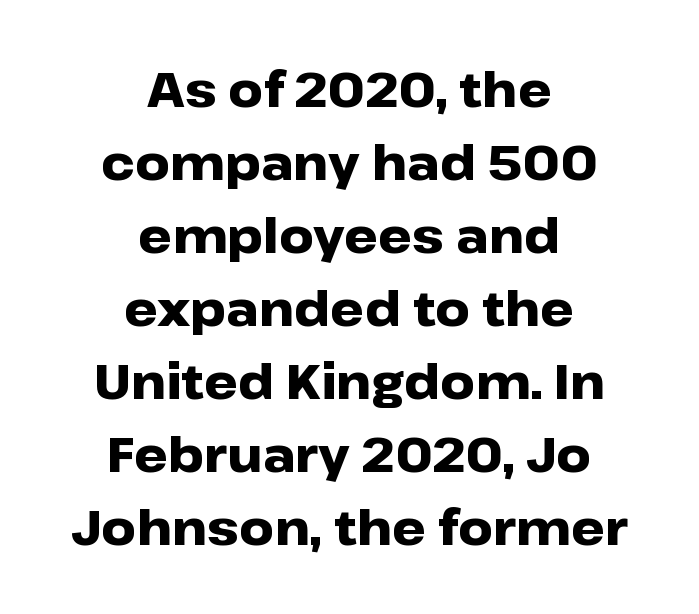
{"serif": "no", "italic": "no", "bold": "yes", "weight": "heavy", "width": "wide", "stroke_contrast": "low", "x_height": "medium", "monospaced": "no", "underline": "no", "align": "center", "line_spacing": "normal", "line_spacing_ratio": 1.52, "letter_spacing": "normal", "letter_spacing_em": 0.0, "glyph_px": 48}
